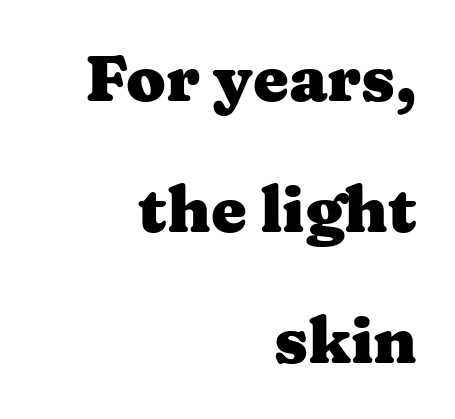
Q: Is the text bold? A: Yes.
Q: Is the text italic (slanted)? A: No, it is upright.
Q: Is the typeface a serif or a sans-serif typeface? A: Serif.
Q: Is the text underlined? A: No.
Q: How is the paragraph aligned? A: Right-aligned.
Q: Is the spacing between letters normal or unusually wide? A: Normal.
Q: Is the spacing between lines tight, normal or loose? A: Loose.
Q: Width (condensed, normal, or wide)? A: Wide.
Q: Stroke contrast? A: Medium.
Q: x-height? A: Medium.
Q: Monospaced? A: No.
